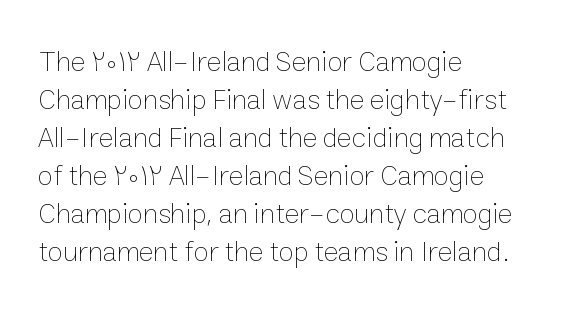
Q: Is the text bold? A: No.
Q: Is the text italic (slanted)? A: No, it is upright.
Q: Is the text underlined? A: No.
Q: How is the paragraph aligned? A: Left-aligned.
Q: Is the spacing between letters normal or unusually wide? A: Normal.
Q: Is the spacing between lines tight, normal or loose? A: Normal.
Q: Width (condensed, normal, or wide)? A: Normal.
Q: Stroke contrast? A: Low.
Q: x-height? A: Medium.
Q: Monospaced? A: No.
